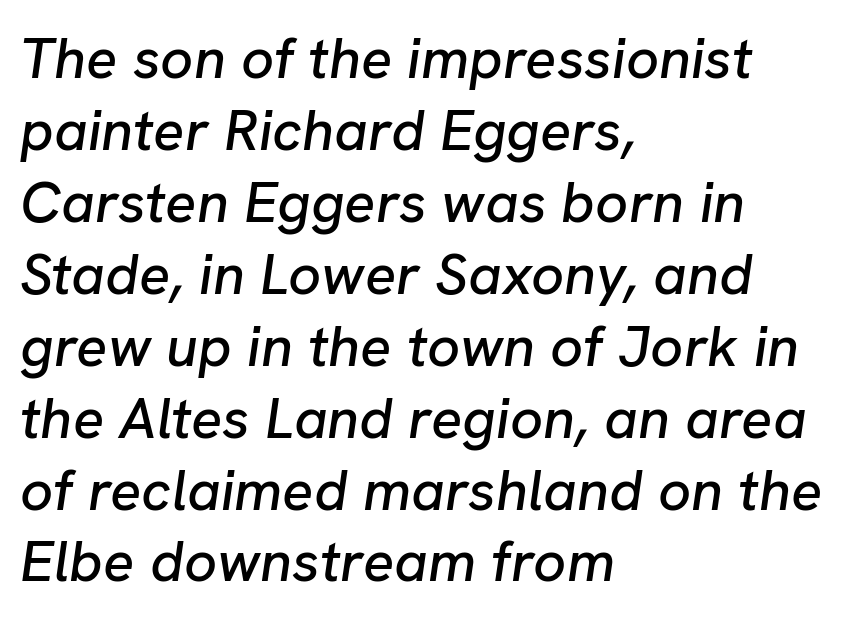
Q: Is the text italic (slanted)? A: Yes, it leans right by about 8 degrees.
Q: Is the text underlined? A: No.
Q: How is the paragraph aligned? A: Left-aligned.
Q: Is the spacing between letters normal or unusually wide? A: Normal.
Q: Width (condensed, normal, or wide)? A: Normal.
Q: Stroke contrast? A: Low.
Q: x-height? A: Medium.
Q: Monospaced? A: No.
